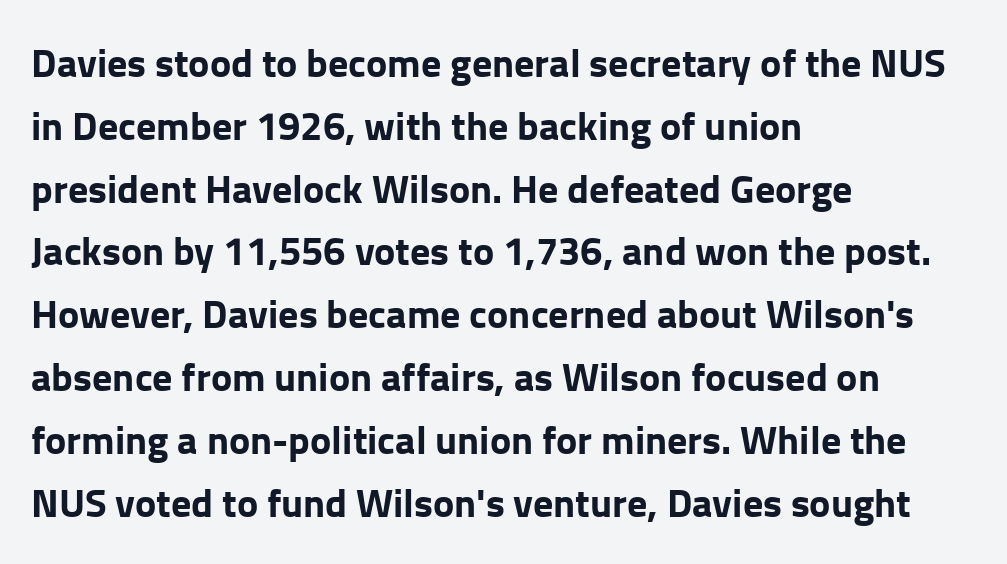
Reading down the block, your eye returns to a fixed left position each line. The glyphs have the mass of a bold cut. The rendering uses a moderate line-height, typical for paragraphs. It's the straight-up-and-down kind of type. Regarding serifs, this sample does without them. Tracking here is standard; glyphs follow each other at the usual distance.
